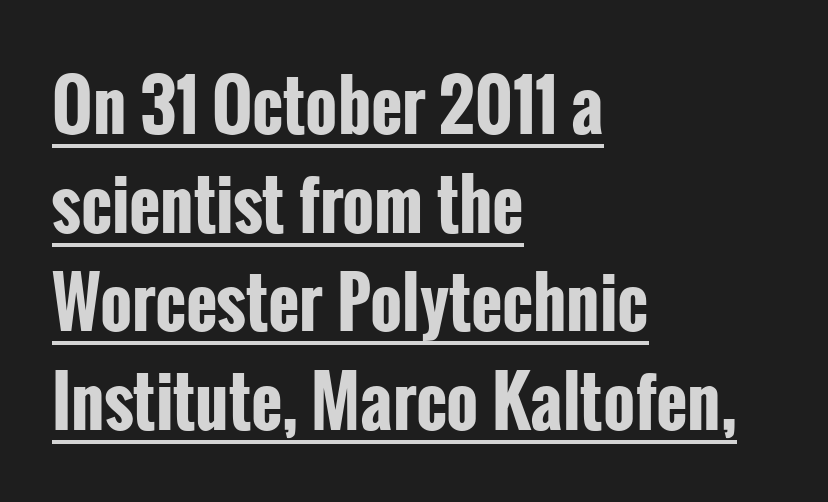
Q: Is the text bold? A: Yes.
Q: Is the text italic (slanted)? A: No, it is upright.
Q: Is the typeface a serif or a sans-serif typeface? A: Sans-serif.
Q: Is the text underlined? A: Yes.
Q: How is the paragraph aligned? A: Left-aligned.
Q: Is the spacing between letters normal or unusually wide? A: Normal.
Q: Is the spacing between lines tight, normal or loose? A: Normal.
Q: Width (condensed, normal, or wide)? A: Condensed.
Q: Stroke contrast? A: Low.
Q: x-height? A: Medium.
Q: Monospaced? A: No.
